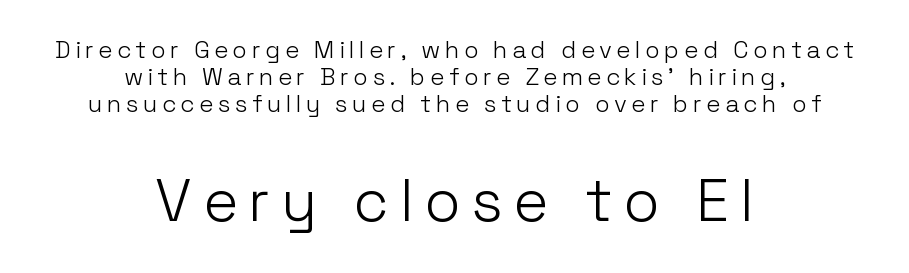
The image shows 59 px light sans-serif type, upright; set centered, tight line spacing (1.12x), not underlined; the second (bottom) block is 2.46x larger; low stroke contrast and a medium x-height.
